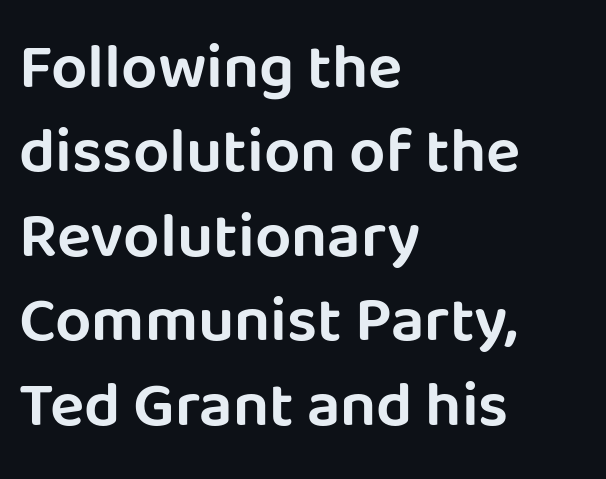
The image shows 64 px sans-serif type, upright; set left-aligned, normal line spacing (1.32x), normal letter spacing, not underlined; low stroke contrast and a large x-height.
